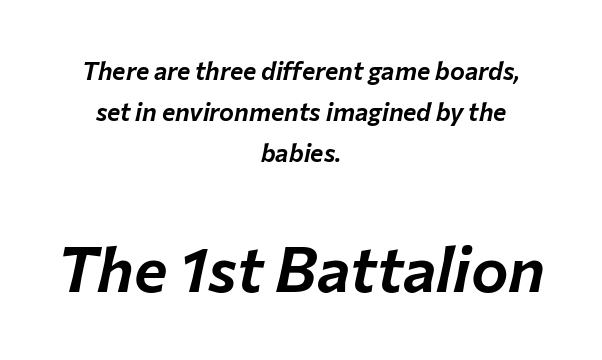
Bigger letters appear in the bottom chunk; the top chunk is reduced. Regarding leading, the lines here are spaced in the standard way. Descenders are the only things crossing below the line. Default kerning and tracking; the words read as compact shapes. Designer's note — italics engaged. Each line is balanced around a shared central axis.
